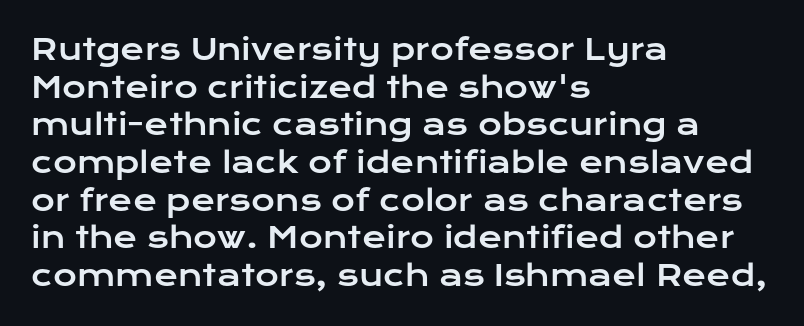
The passage shown is not underscored anywhere. In terms of letterform style, serifs are entirely absent. It's the straight-up-and-down kind of type. Honestly, the letter spacing is just normal — you wouldn't notice it. Is there much room between lines? A standard amount, neither cramped nor airy.
